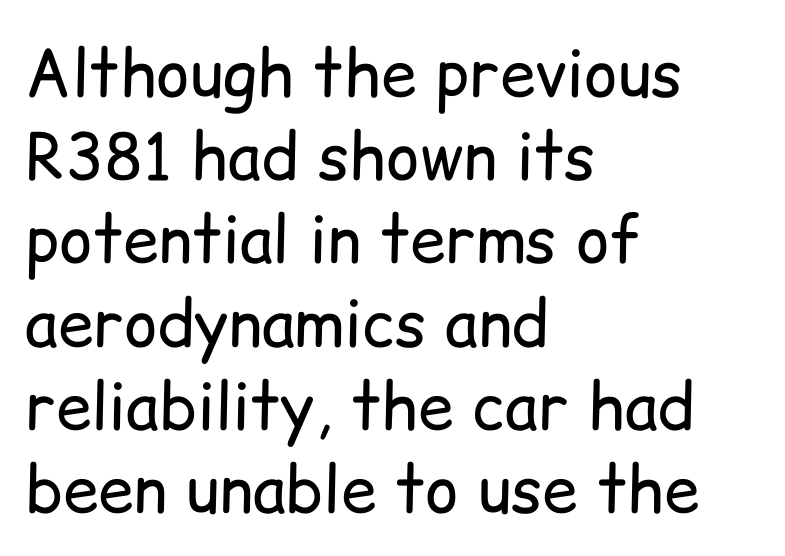
The image shows 64 px regular-weight sans-serif type, upright; set left-aligned, normal line spacing (1.3x), normal letter spacing, not underlined; low stroke contrast and a medium x-height.
